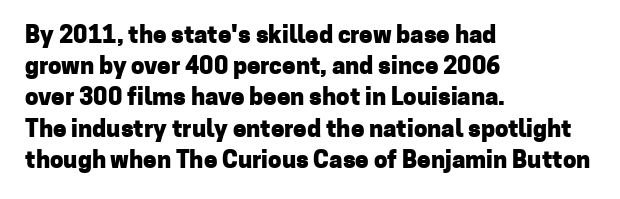
{"italic": "no", "bold": "yes", "underline": "no", "align": "left", "line_spacing": "normal", "line_spacing_ratio": 1.3, "letter_spacing": "normal", "letter_spacing_em": 0.0, "glyph_px": 24}
